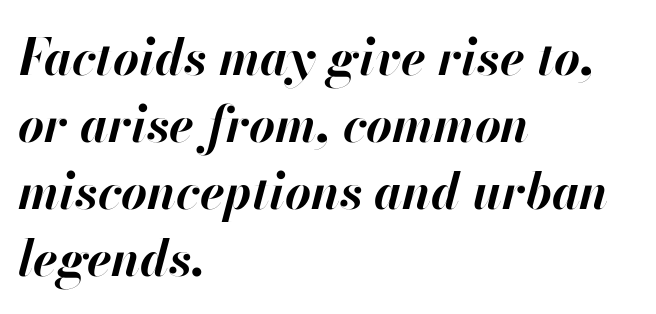
The letters advance in unequal steps, a hallmark of proportional type. If you measured baseline to baseline, you'd find a middling distance. Is the type bold? Yes — the strokes are clearly thick and heavy. An italicized treatment has been applied to the whole sample.
